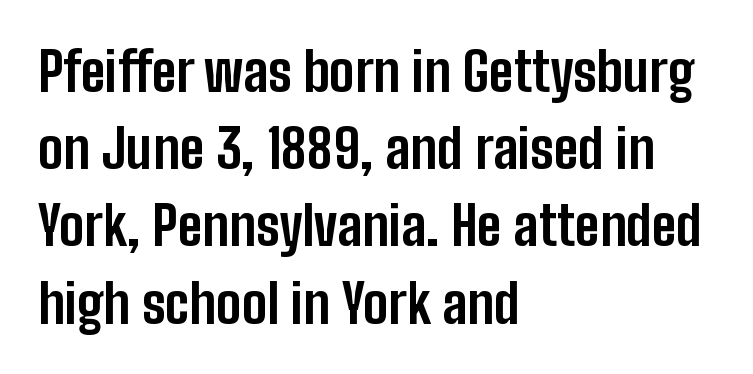
This block has exactly the height ordinary leading produces. Looks like regular typesetting: each glyph gets only the width it needs. Look at the tracking — it's just the regular setting, nothing added. Alignment: flush left. What kind of face is this? One without serifs — a sans.
